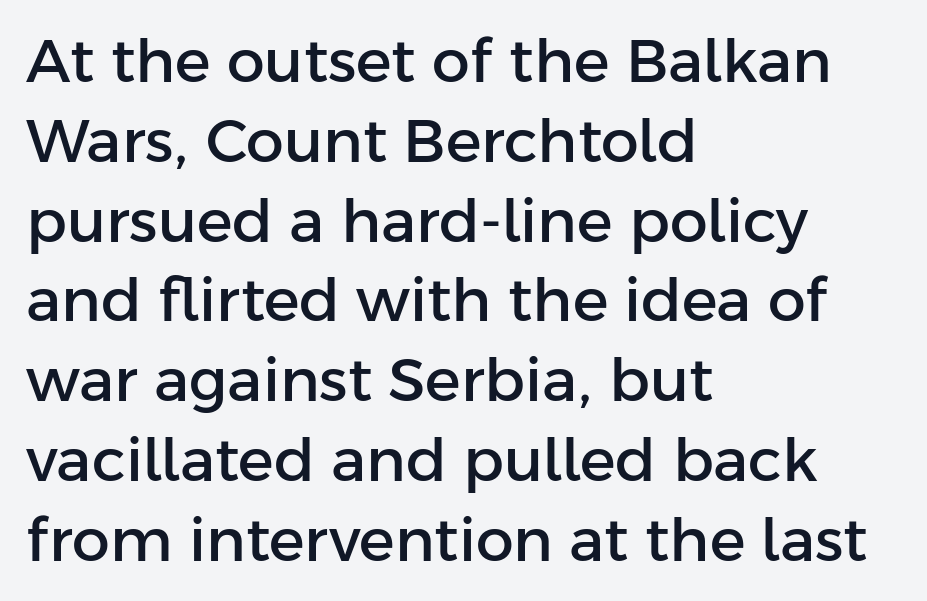
Q: Is the text italic (slanted)? A: No, it is upright.
Q: Is the typeface a serif or a sans-serif typeface? A: Sans-serif.
Q: Is the text underlined? A: No.
Q: How is the paragraph aligned? A: Left-aligned.
Q: Is the spacing between letters normal or unusually wide? A: Normal.
Q: Is the spacing between lines tight, normal or loose? A: Normal.
Q: Width (condensed, normal, or wide)? A: Normal.
Q: Stroke contrast? A: Low.
Q: x-height? A: Medium.
Q: Monospaced? A: No.
